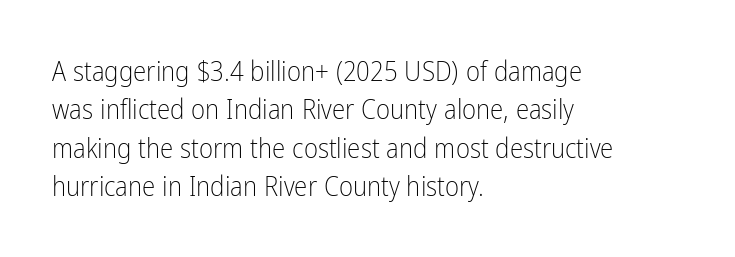
{"italic": "no", "bold": "no", "underline": "no", "align": "left", "line_spacing": "normal", "line_spacing_ratio": 1.42, "letter_spacing": "normal", "letter_spacing_em": 0.0, "glyph_px": 27}
